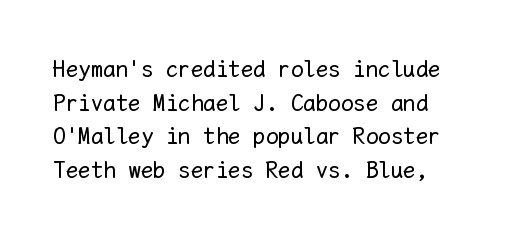
Honestly, there is no underline to notice here at all. These lines were composed using upright roman letters. Rows of type keep a routine distance in the vertical direction. No letter is thick-stroked: the sample isn't bold. You could call the tracking neutral — neither tight nor loose.
